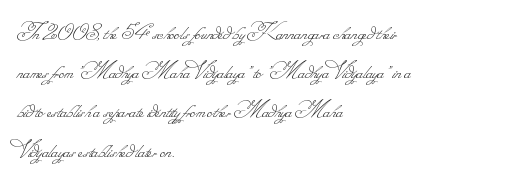
The image shows 25 px text type; set left-aligned, normal line spacing (1.57x), normal letter spacing, not underlined.
